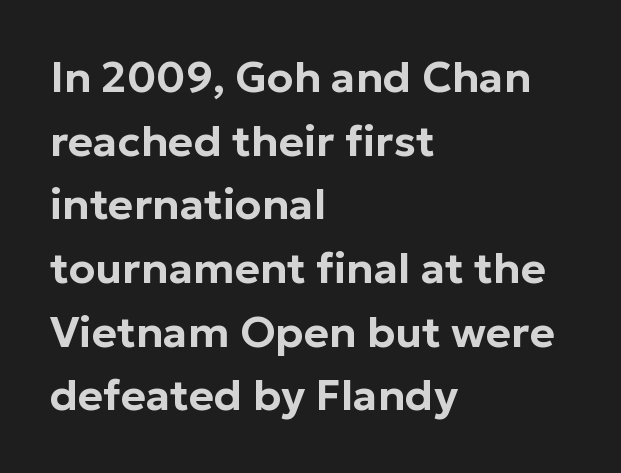
Q: Is the text italic (slanted)? A: No, it is upright.
Q: Is the typeface a serif or a sans-serif typeface? A: Sans-serif.
Q: Is the text underlined? A: No.
Q: How is the paragraph aligned? A: Left-aligned.
Q: Is the spacing between letters normal or unusually wide? A: Normal.
Q: Is the spacing between lines tight, normal or loose? A: Normal.
Q: Width (condensed, normal, or wide)? A: Normal.
Q: Stroke contrast? A: Low.
Q: x-height? A: Medium.
Q: Monospaced? A: No.
